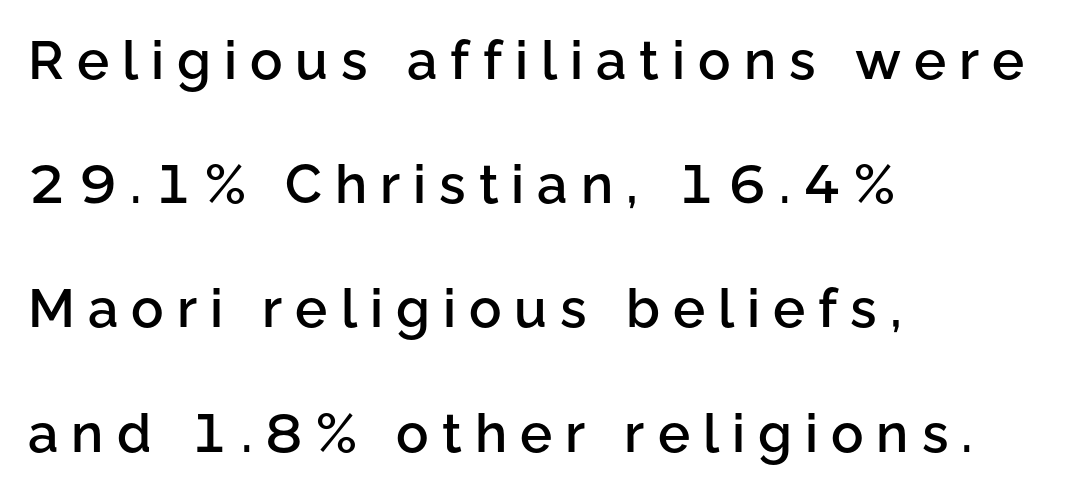
{"serif": "no", "italic": "no", "bold": "semi", "weight": "semibold", "width": "normal", "stroke_contrast": "low", "x_height": "medium", "monospaced": "no", "underline": "no", "align": "left", "line_spacing": "loose", "line_spacing_ratio": 2.3, "letter_spacing": "wide", "letter_spacing_em": 0.24, "glyph_px": 54}
